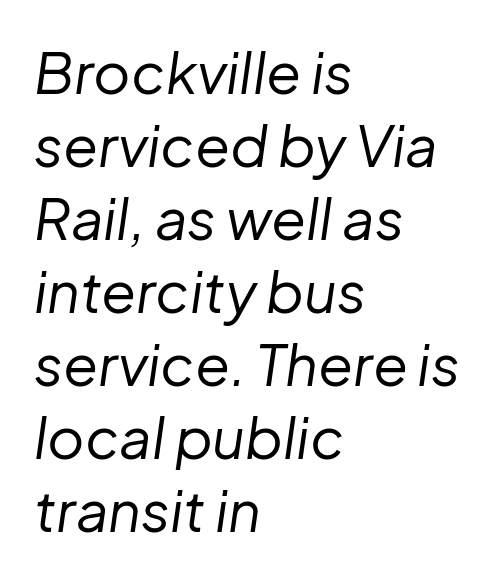
No letter is thick-stroked: the sample isn't bold. Students, observe: this is what conventionally led text looks like. All the whitespace from short lines collects on the right. A bare baseline throughout the passage.
